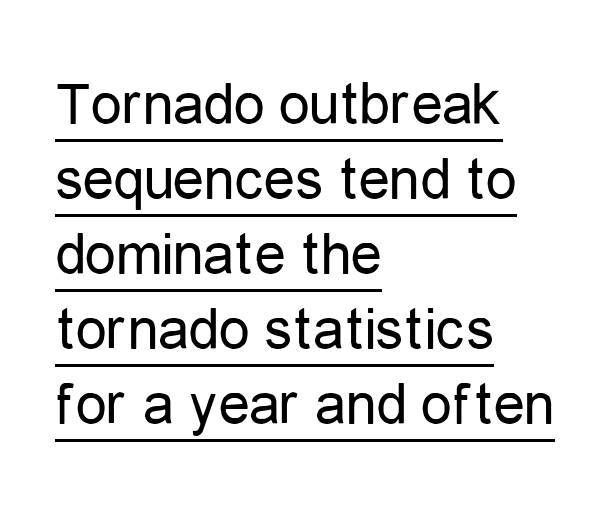
The image shows 62 px regular-weight, condensed sans-serif type, upright; set left-aligned, line spacing 1.21x, normal letter spacing, underlined; low stroke contrast and a medium x-height.
